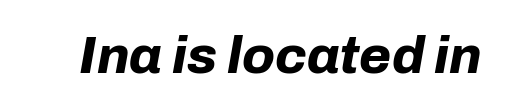
Quick note: italic. Weight check: bold — yes, fully. Underlining? Definitely not there. The rendering keeps characters at their native spacing. Each letter keeps its own natural width here, so spacing adapts to shape.
